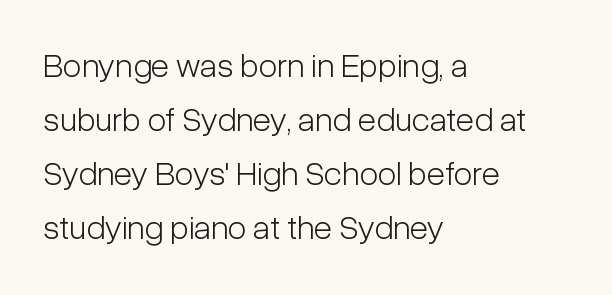
Horizontally, the lines are justified to the leading edge only. The line texture is even and compact thanks to regular tracking. The font family rendered here belongs to the sans-serif group. Weight: regular or lighter.
